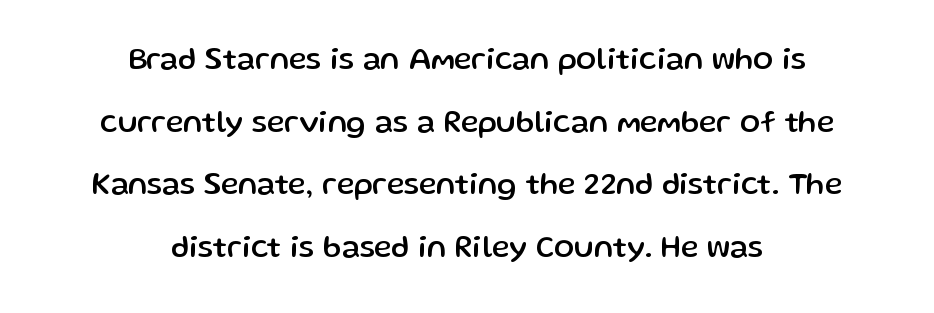
Students, note that the glyphs here touch the page at normal intervals. Grotesque or geometric, the face here clearly has no serifs. The rendering uses natural spacing where letterforms have individual widths. The passage shown stacks its lines with a broad gap. If you drew a line through each stem, it would be perfectly vertical.
